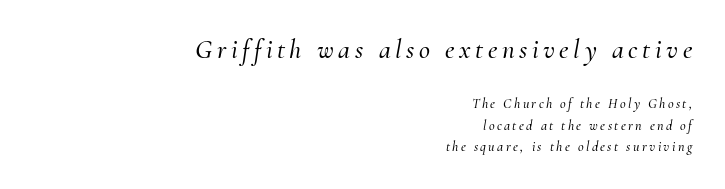
Vertically, the passage feels balanced, rows spaced as you'd expect. The first block has been scaled up relative to the second. These lines stack with their right ends in a neat column. Any mark beneath the type? The region is blank. The text carries the slant typical of an italic or oblique font.
